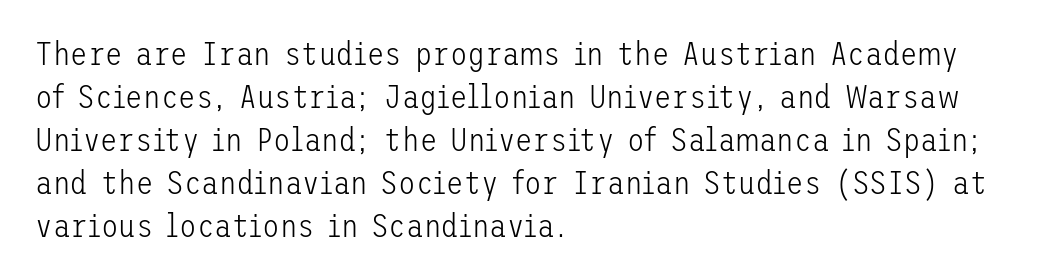
Q: Is the text bold? A: No.
Q: Is the text italic (slanted)? A: No, it is upright.
Q: Is the typeface a serif or a sans-serif typeface? A: Sans-serif.
Q: Is the text underlined? A: No.
Q: How is the paragraph aligned? A: Left-aligned.
Q: Is the spacing between letters normal or unusually wide? A: Normal.
Q: Is the spacing between lines tight, normal or loose? A: Normal.
Q: Width (condensed, normal, or wide)? A: Normal.
Q: Stroke contrast? A: Low.
Q: x-height? A: Medium.
